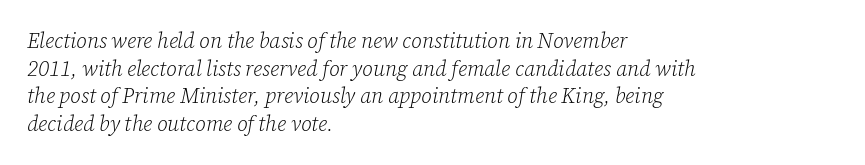
Q: Is the text bold? A: No.
Q: Is the text italic (slanted)? A: Yes, it leans right by about 12 degrees.
Q: Is the text underlined? A: No.
Q: How is the paragraph aligned? A: Left-aligned.
Q: Is the spacing between letters normal or unusually wide? A: Normal.
Q: Is the spacing between lines tight, normal or loose? A: Normal.
